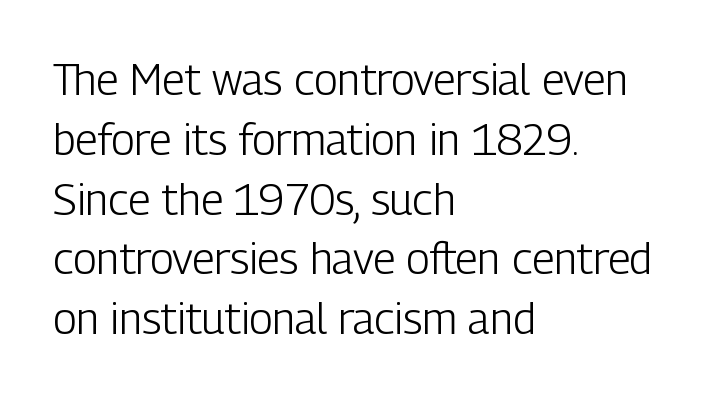
{"serif": "no", "italic": "no", "bold": "no", "weight": "light", "width": "condensed", "stroke_contrast": "low", "x_height": "medium", "monospaced": "no", "underline": "no", "align": "left", "line_spacing": "normal", "line_spacing_ratio": 1.39, "letter_spacing": "normal", "letter_spacing_em": 0.0, "glyph_px": 43}
